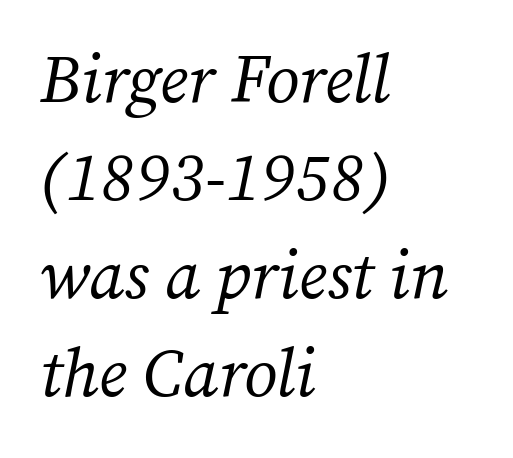
Line starts are locked; line ends wander. The typeface chosen for these lines features serifs. The font sits on the lighter half of the weight spectrum, regular included. Just letters on the line, the space beneath them empty. Whoever set this chose a conventional vertical rhythm. The gaps between neighbouring characters are ordinary and unremarkable.
